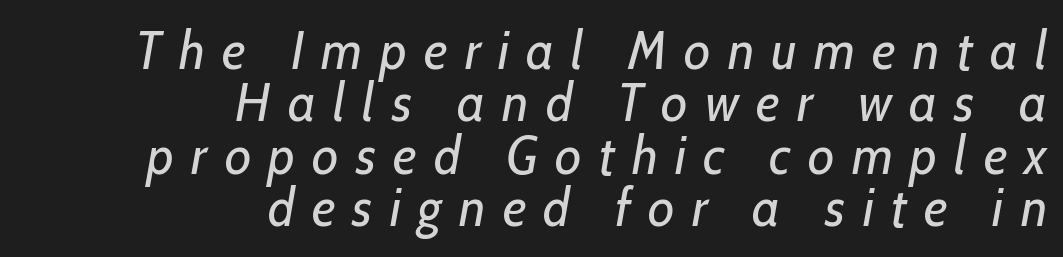
{"italic": "yes", "lean": "right", "slant_degrees": 10, "bold": "no", "weight": "regular", "width": "condensed", "stroke_contrast": "low", "x_height": "medium", "monospaced": "no", "underline": "no", "align": "right", "line_spacing": "tight", "line_spacing_ratio": 0.97, "letter_spacing": "wide", "letter_spacing_em": 0.32, "glyph_px": 54}
